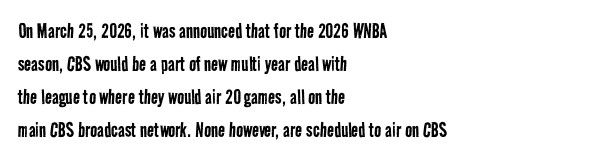
The image shows 23 px text type; set left-aligned, normal line spacing (1.44x), normal letter spacing, not underlined.
